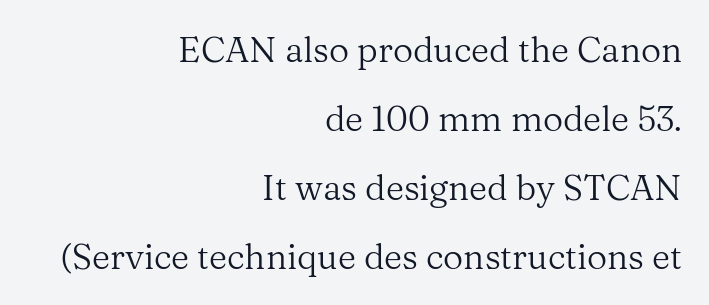
{"serif": "yes", "italic": "no", "bold": "no", "weight": "regular", "width": "normal", "stroke_contrast": "medium", "x_height": "medium", "monospaced": "no", "underline": "no", "align": "right", "line_spacing": "loose", "line_spacing_ratio": 1.97, "letter_spacing": "normal", "letter_spacing_em": 0.0, "glyph_px": 35}
